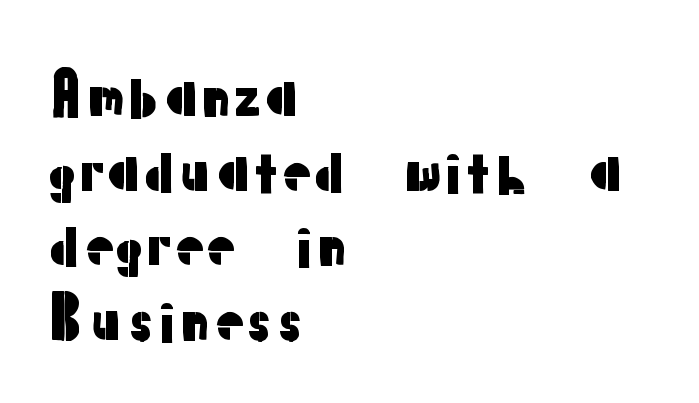
{"serif": "no", "italic": "no", "width": "normal", "stroke_contrast": "low", "x_height": "medium", "monospaced": "no", "underline": "no", "align": "left", "line_spacing": "normal", "line_spacing_ratio": 1.31, "letter_spacing": "normal", "letter_spacing_em": 0.0, "glyph_px": 57}
